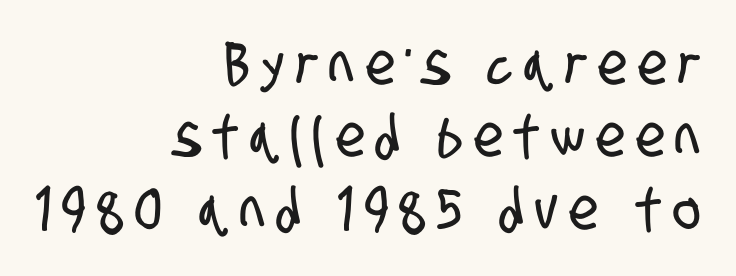
The image shows 58 px condensed sans-serif type; set right-aligned, normal line spacing (1.25x), unusually wide letter spacing (+0.2 em), not underlined; low stroke contrast and a large x-height.
